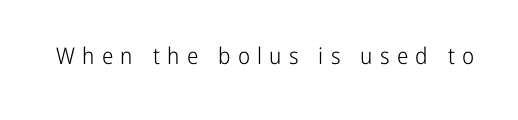
{"italic": "no", "bold": "no", "underline": "no", "letter_spacing": "wide", "letter_spacing_em": 0.31, "glyph_px": 23}
